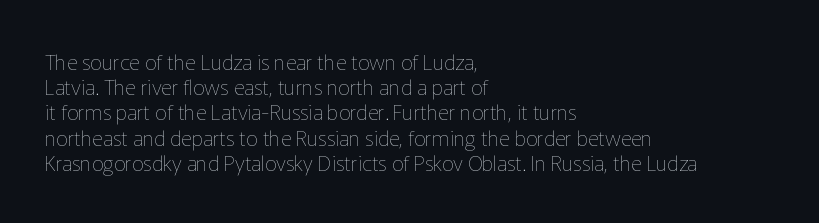
The letterforms sit shoulder to shoulder at normal distance. Typeset ragged right — the left edge is the straight one. The lettering holds an erect, upright posture throughout. Vertical stems look standard width or narrower in stroke. Beneath every word, the page is bare.
